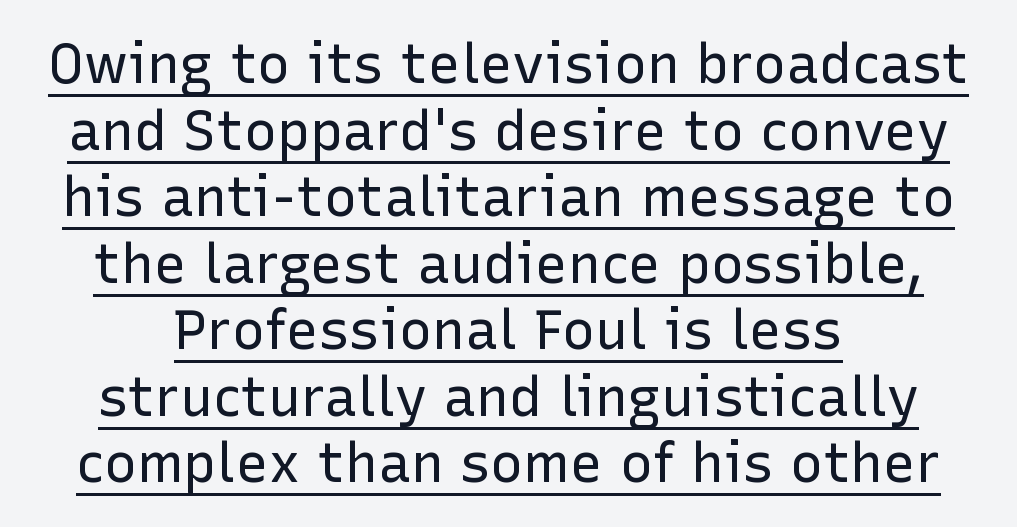
The image shows 55 px regular-weight sans-serif type, upright; set centered, line spacing 1.21x, normal letter spacing, underlined; low stroke contrast and a medium x-height.
